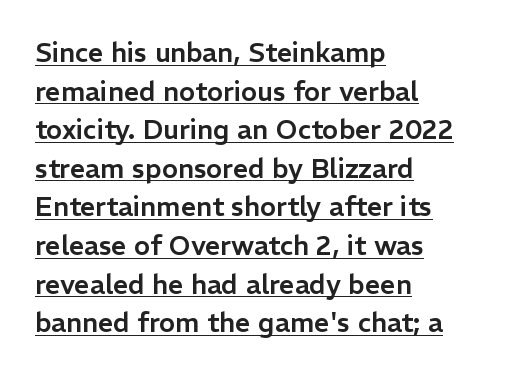
The image shows 27 px text type, upright; set left-aligned, normal line spacing (1.43x), normal letter spacing, underlined.
